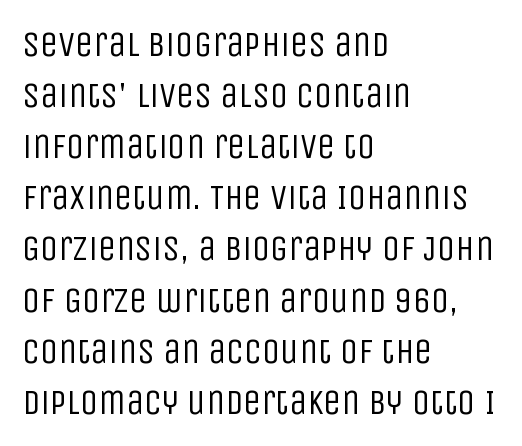
{"serif": "no", "italic": "no", "bold": "no", "weight": "regular", "width": "condensed", "stroke_contrast": "low", "x_height": "large", "monospaced": "no", "underline": "no", "align": "left", "line_spacing": "normal", "line_spacing_ratio": 1.42, "letter_spacing": "normal", "letter_spacing_em": 0.0, "glyph_px": 36}
